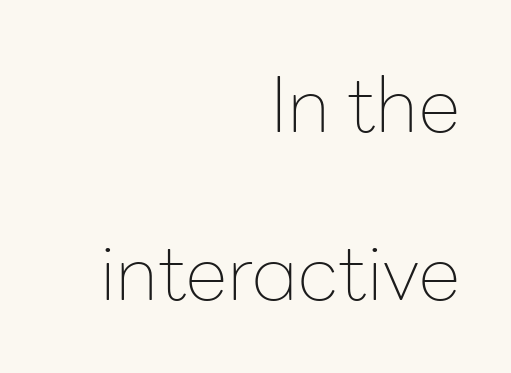
The image shows 76 px thin sans-serif type, upright; set right-aligned, loose line spacing (2.21x), normal letter spacing, not underlined; low stroke contrast and a medium x-height.
